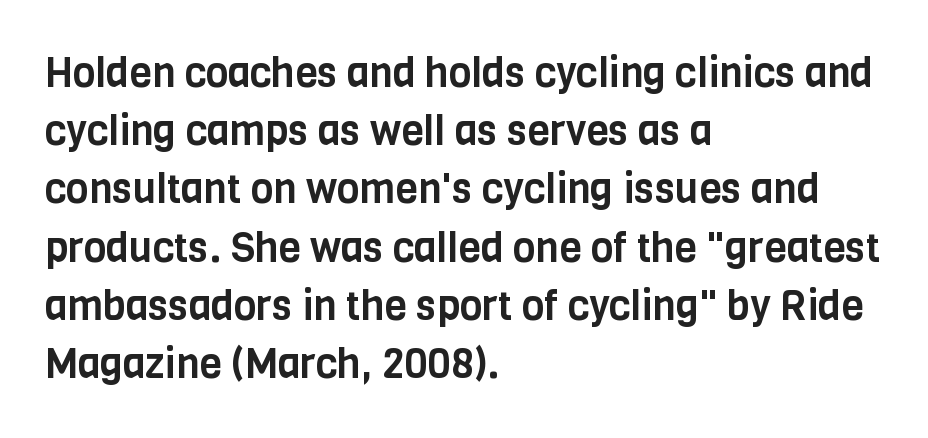
{"serif": "no", "italic": "no", "width": "condensed", "stroke_contrast": "low", "x_height": "large", "monospaced": "no", "underline": "no", "align": "left", "line_spacing": "normal", "line_spacing_ratio": 1.42, "letter_spacing": "normal", "letter_spacing_em": 0.0, "glyph_px": 41}
